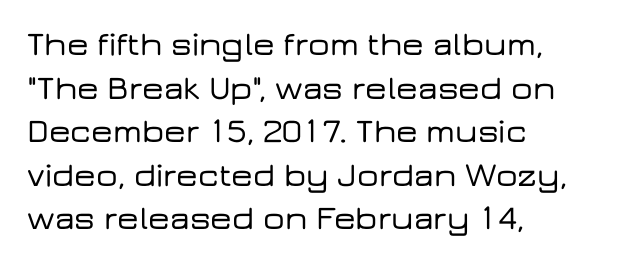
{"serif": "no", "italic": "no", "width": "wide", "stroke_contrast": "low", "x_height": "medium", "monospaced": "no", "underline": "no", "align": "left", "line_spacing": "normal", "line_spacing_ratio": 1.28, "letter_spacing": "normal", "letter_spacing_em": 0.0, "glyph_px": 34}
